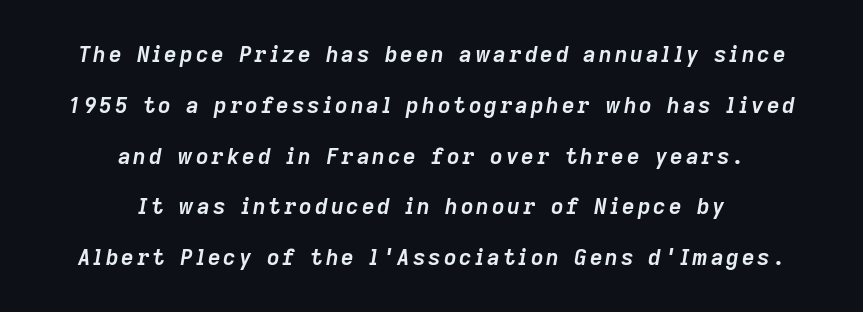
Q: Is the text bold? A: Yes.
Q: Is the text italic (slanted)? A: Yes, it leans right by about 9 degrees.
Q: Is the text underlined? A: No.
Q: How is the paragraph aligned? A: Centered.
Q: Is the spacing between lines tight, normal or loose? A: Loose.
